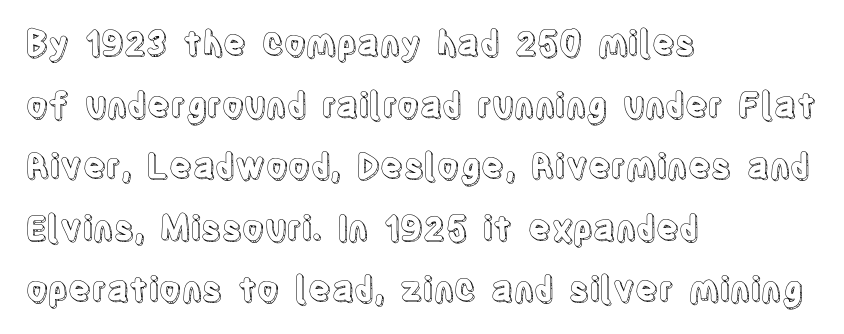
The image shows 34 px condensed type, upright; set left-aligned, line spacing 1.81x, normal letter spacing, not underlined; a large x-height.
